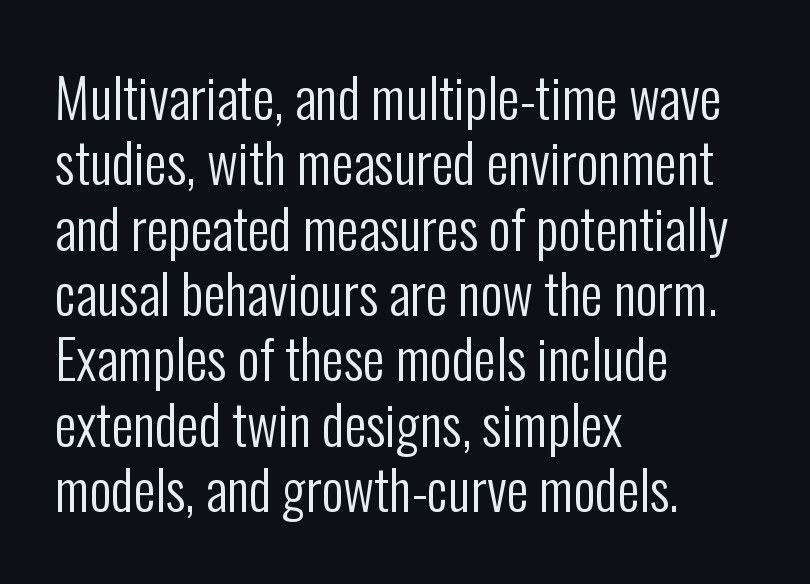
Q: Is the text bold? A: No.
Q: Is the text italic (slanted)? A: No, it is upright.
Q: Is the typeface a serif or a sans-serif typeface? A: Sans-serif.
Q: Is the text underlined? A: No.
Q: How is the paragraph aligned? A: Left-aligned.
Q: Is the spacing between letters normal or unusually wide? A: Normal.
Q: Width (condensed, normal, or wide)? A: Condensed.
Q: Stroke contrast? A: Low.
Q: x-height? A: Medium.
Q: Monospaced? A: No.
